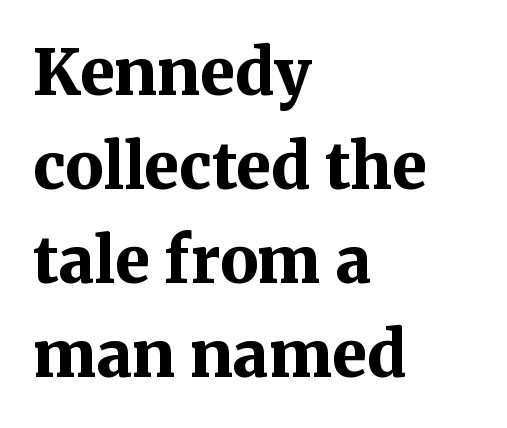
The image shows 63 px bold serif type, upright; set left-aligned, normal line spacing (1.49x), normal letter spacing, not underlined; medium stroke contrast and a medium x-height.
